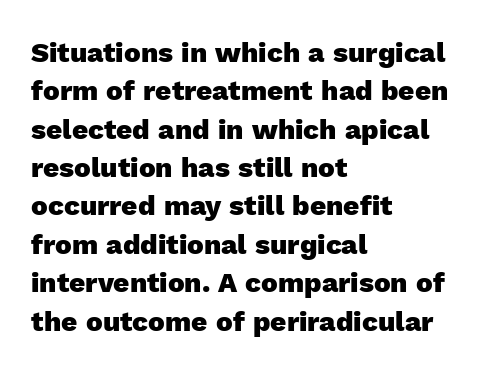
Is this a sans? Yes — the strokes have no serifs. What stands out about the letter spacing? Nothing — it is the standard amount. Words float on clear page, feet unadorned. Alignment: flush left. Each letter keeps its own natural width here, so spacing adapts to shape. Compared with typical paragraphs, the rows here are spaced about the same.
